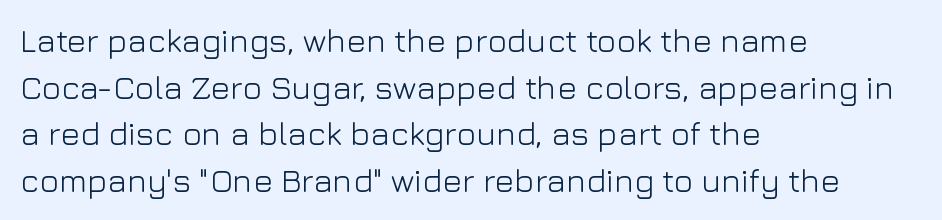
The image shows 33 px light sans-serif type, upright; set left-aligned, normal line spacing (1.41x), normal letter spacing, not underlined; low stroke contrast and a medium x-height.
